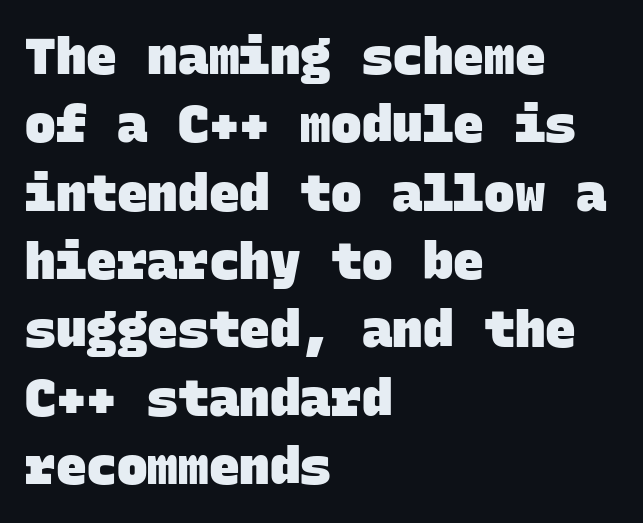
Q: Is the text bold? A: Yes.
Q: Is the typeface a serif or a sans-serif typeface? A: Sans-serif.
Q: Is the text underlined? A: No.
Q: How is the paragraph aligned? A: Left-aligned.
Q: Is the spacing between letters normal or unusually wide? A: Normal.
Q: Is the spacing between lines tight, normal or loose? A: Normal.
Q: Width (condensed, normal, or wide)? A: Normal.
Q: Stroke contrast? A: Low.
Q: x-height? A: Large.
Q: Monospaced? A: Yes.
